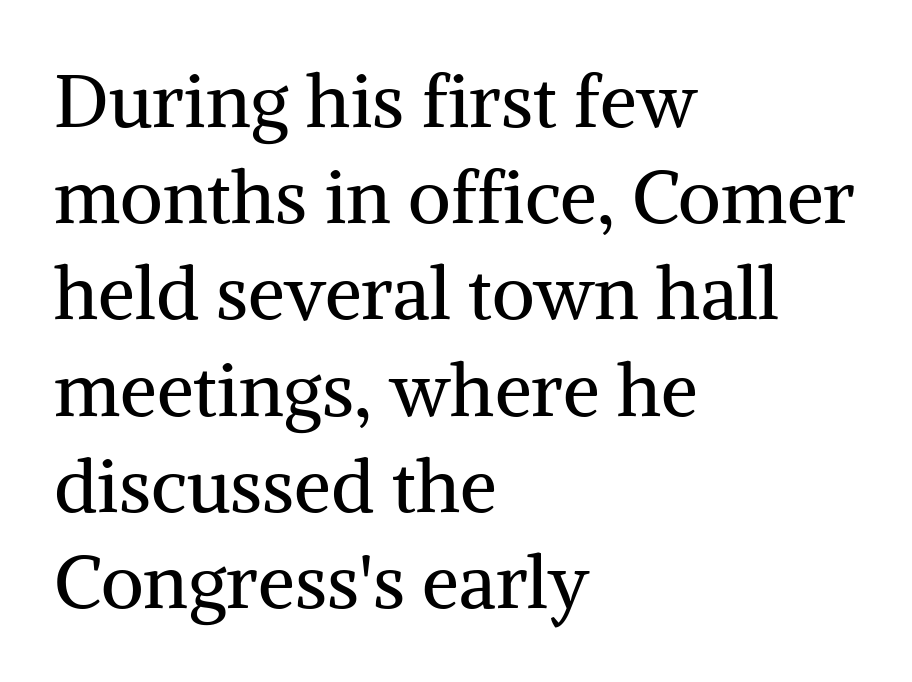
Q: Is the text bold? A: No.
Q: Is the text italic (slanted)? A: No, it is upright.
Q: Is the typeface a serif or a sans-serif typeface? A: Serif.
Q: Is the text underlined? A: No.
Q: How is the paragraph aligned? A: Left-aligned.
Q: Is the spacing between letters normal or unusually wide? A: Normal.
Q: Is the spacing between lines tight, normal or loose? A: Normal.
Q: Width (condensed, normal, or wide)? A: Normal.
Q: Stroke contrast? A: Medium.
Q: x-height? A: Medium.
Q: Monospaced? A: No.
